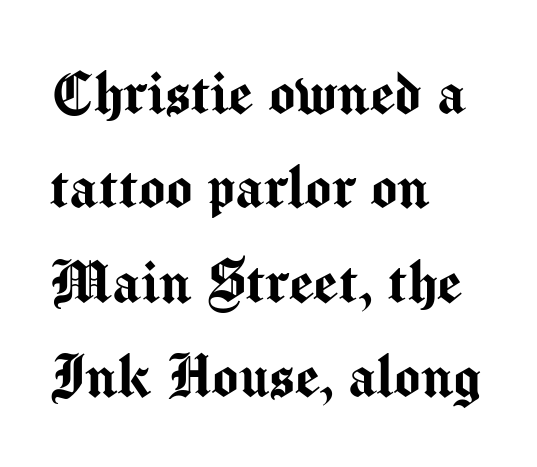
The image shows 70 px sans-serif type, upright; set left-aligned, normal line spacing (1.35x), normal letter spacing, not underlined; medium stroke contrast and a medium x-height.
